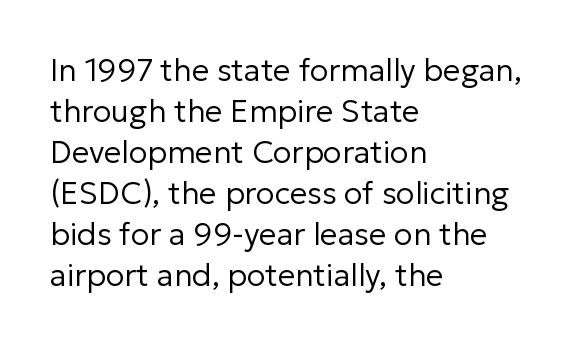
{"serif": "no", "italic": "no", "bold": "no", "weight": "regular", "width": "normal", "stroke_contrast": "low", "x_height": "medium", "monospaced": "no", "underline": "no", "align": "left", "line_spacing": "normal", "line_spacing_ratio": 1.32, "letter_spacing": "normal", "letter_spacing_em": 0.0, "glyph_px": 31}
